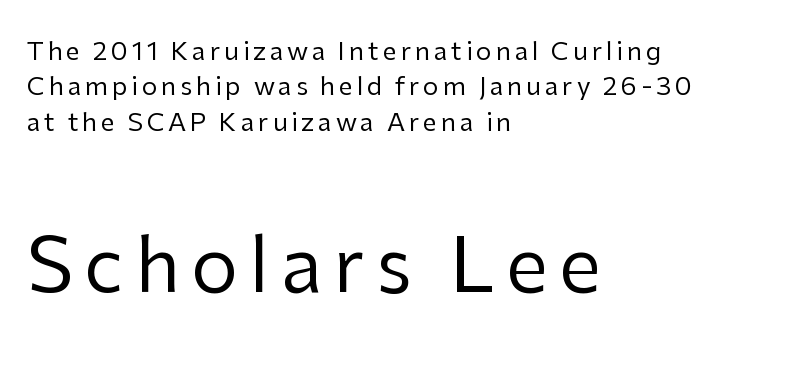
The image shows 75 px regular-weight sans-serif type, upright; set left-aligned, normal line spacing (1.42x), not underlined; the second (bottom) block is 3.0x larger; low stroke contrast and a medium x-height.
